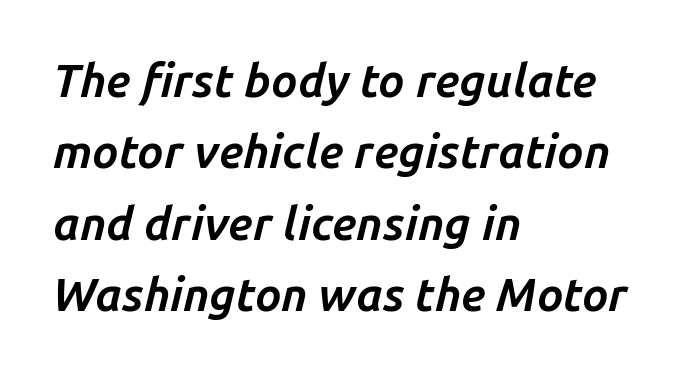
The image shows 46 px bold type, italic (leaning right); set left-aligned, normal line spacing (1.55x), normal letter spacing, not underlined; low stroke contrast and a medium x-height.
